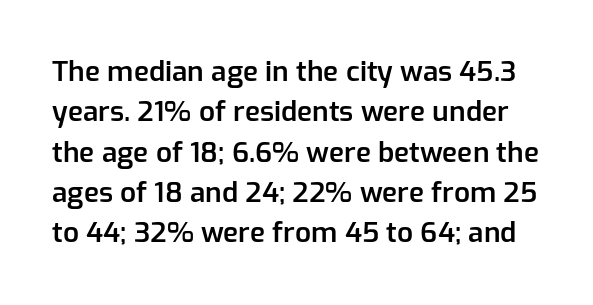
Q: Is the text bold? A: Semi-bold.
Q: Is the text italic (slanted)? A: No, it is upright.
Q: Is the typeface a serif or a sans-serif typeface? A: Sans-serif.
Q: Is the text underlined? A: No.
Q: Is the spacing between letters normal or unusually wide? A: Normal.
Q: Is the spacing between lines tight, normal or loose? A: Normal.
Q: Width (condensed, normal, or wide)? A: Normal.
Q: Stroke contrast? A: Low.
Q: x-height? A: Medium.
Q: Monospaced? A: No.
